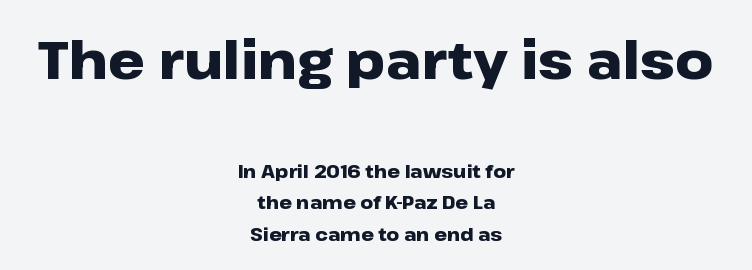
The characters display no serif detailing; their extremities are plain. Teacher's note: observe the equal gaps on both sides — that is centered alignment. Upright lettering throughout. The face used here appears at its bigger size in the upper chunk. Quick note: underline off.
